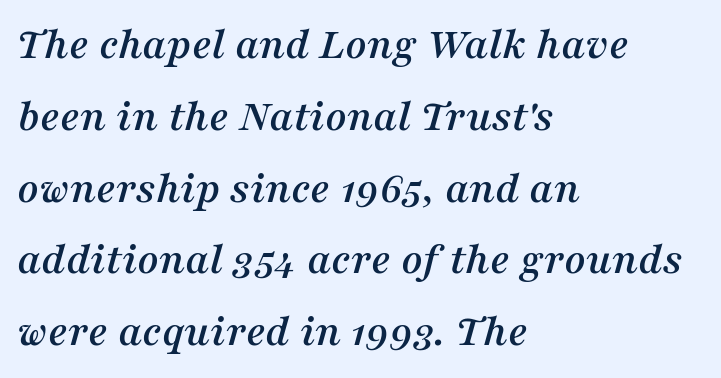
Q: Is the text italic (slanted)? A: Yes, it leans right by about 16 degrees.
Q: Is the typeface a serif or a sans-serif typeface? A: Serif.
Q: Is the text underlined? A: No.
Q: How is the paragraph aligned? A: Left-aligned.
Q: Is the spacing between letters normal or unusually wide? A: Normal.
Q: Is the spacing between lines tight, normal or loose? A: Normal.
Q: Width (condensed, normal, or wide)? A: Normal.
Q: Stroke contrast? A: Medium.
Q: x-height? A: Medium.
Q: Monospaced? A: No.
